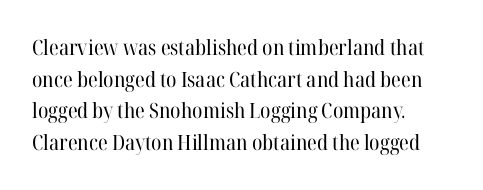
{"italic": "no", "bold": "no", "underline": "no", "align": "left", "line_spacing": "normal", "line_spacing_ratio": 1.51, "letter_spacing": "normal", "letter_spacing_em": 0.0, "glyph_px": 21}
